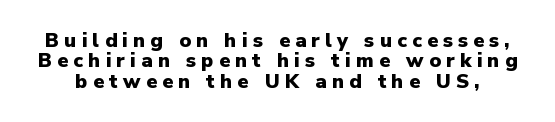
The image shows 20 px bold type, upright; set tight line spacing (1.02x), unusually wide letter spacing (+0.26 em), not underlined.
